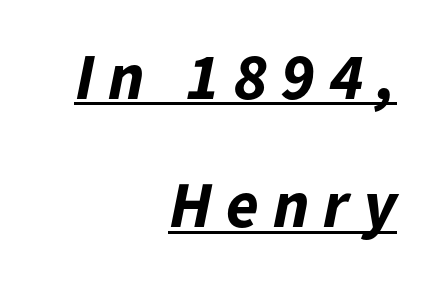
Honestly, the underline is the first thing you notice here. A typesetter would call this heavily tracked-out type. Is this a fixed-width face? No — the glyphs have proportional, varying widths. The block of text is sparse from top to bottom, with ample space between rows.
